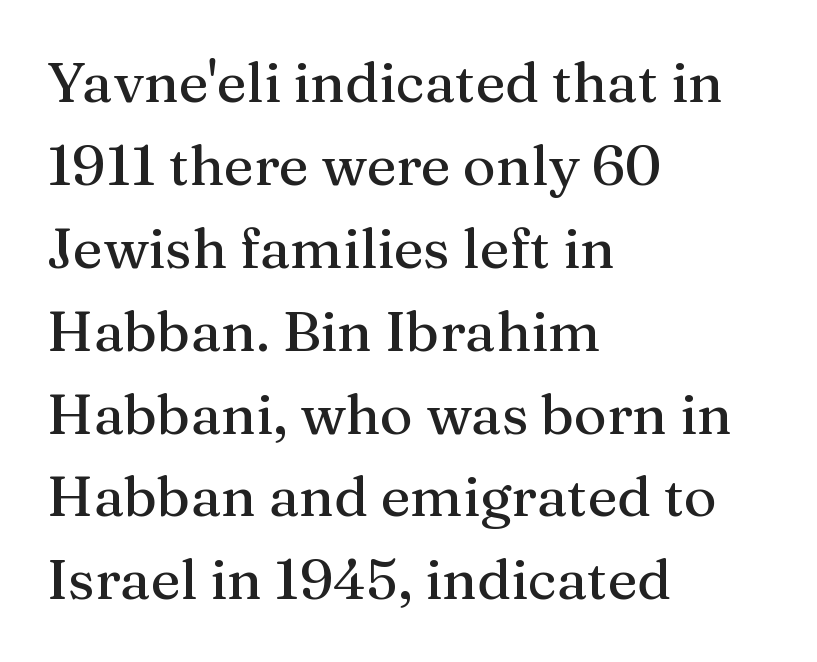
Beneath every word, the page is bare. Each letter's strokes conclude with small projecting serifs. If you measured baseline to baseline, you'd find a middling distance. The lettering stays uniformly vertical, giving the passage a roman look.
